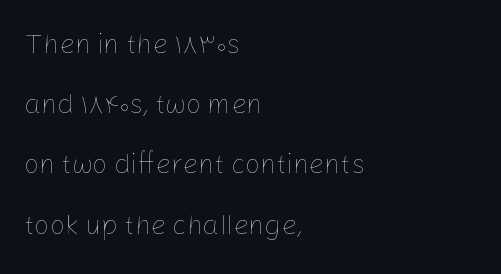
Quick note: underline off. Nothing heavy about these letters — not bold at all. Italic: no, the glyphs are upright roman. Short note: letters normally spaced.
